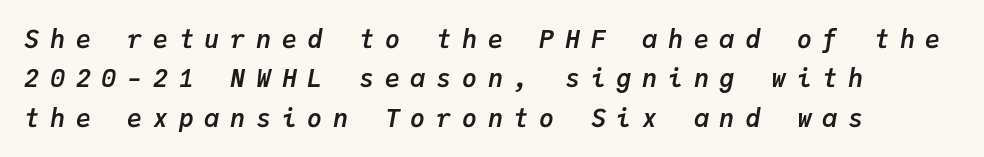
Q: Is the text bold? A: Yes.
Q: Is the text italic (slanted)? A: Yes, it leans right by about 9 degrees.
Q: Is the text underlined? A: No.
Q: How is the paragraph aligned? A: Left-aligned.
Q: Is the spacing between letters normal or unusually wide? A: Unusually wide.
Q: Is the spacing between lines tight, normal or loose? A: Normal.
